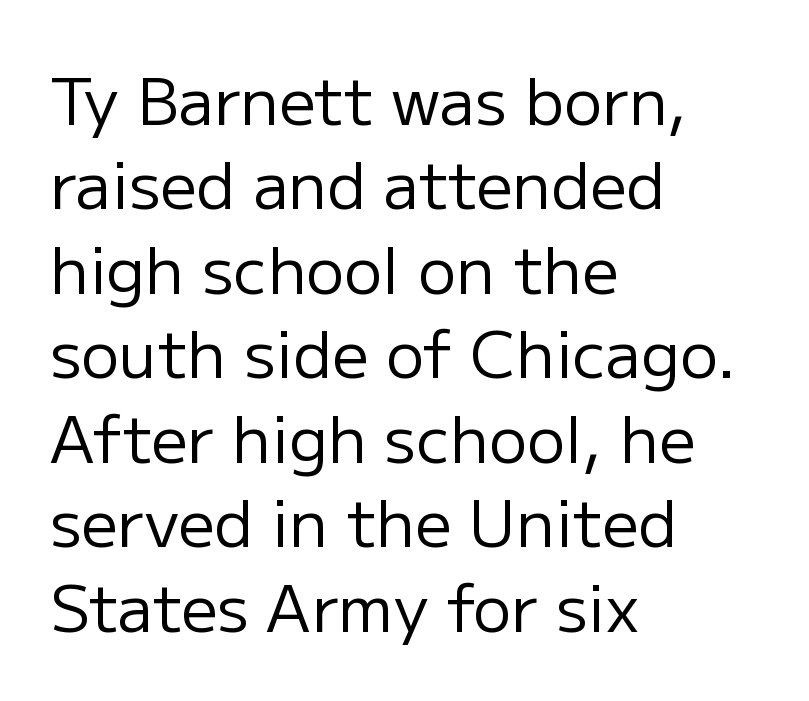
{"serif": "no", "italic": "no", "bold": "no", "weight": "regular", "width": "normal", "stroke_contrast": "low", "x_height": "medium", "monospaced": "no", "underline": "no", "align": "left", "line_spacing": "normal", "line_spacing_ratio": 1.32, "letter_spacing": "normal", "letter_spacing_em": 0.0, "glyph_px": 64}
